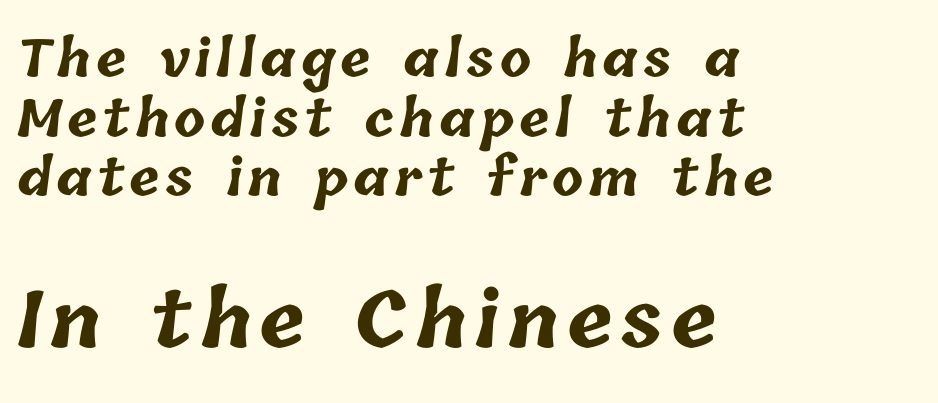
Look at the glyph heights: the lower group is clearly the bigger setting. The rendering uses natural spacing where letterforms have individual widths. Notice how the passage keeps a crisp vertical edge on the left only. Decoration check: the copy has no underline. Each glyph is drawn with heavy, bold strokes.
